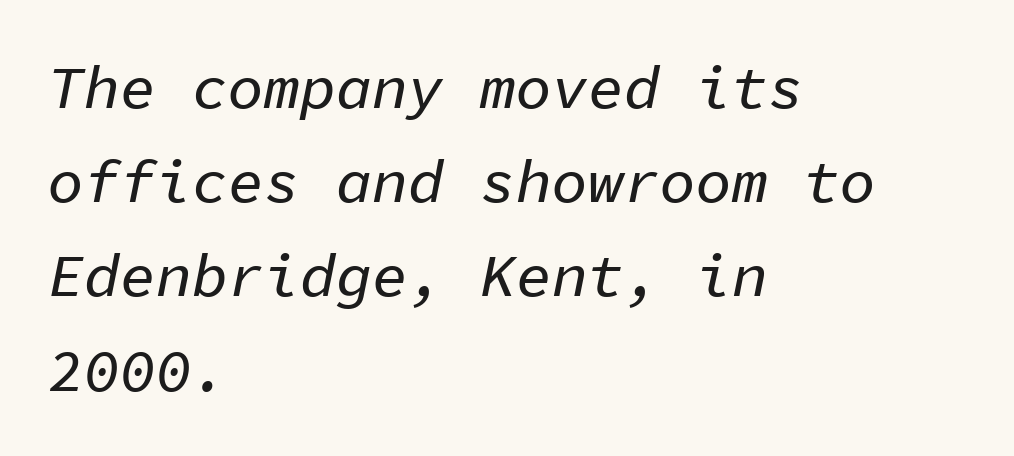
Q: Is the text italic (slanted)? A: Yes, it leans right by about 11 degrees.
Q: Is the text underlined? A: No.
Q: How is the paragraph aligned? A: Left-aligned.
Q: Is the spacing between letters normal or unusually wide? A: Normal.
Q: Is the spacing between lines tight, normal or loose? A: Normal.
Q: Width (condensed, normal, or wide)? A: Normal.
Q: Stroke contrast? A: Low.
Q: x-height? A: Medium.
Q: Monospaced? A: Yes.
